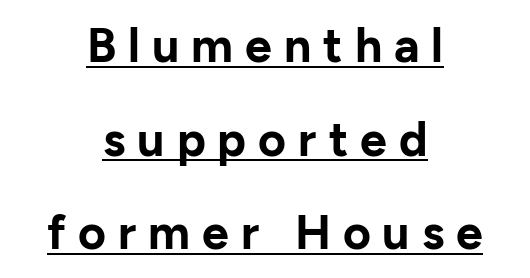
Line spacing here is loose. Does the weight exceed regular? Yes, all the way to bold. Between one letter and the next there's a generous, obvious gap. Each line of the rendering has a horizontal stroke beneath the glyphs.
